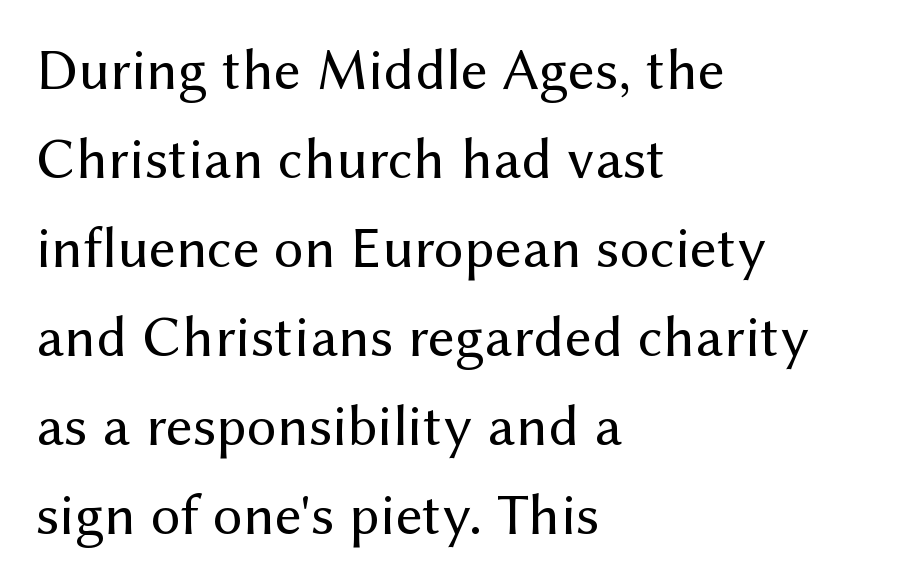
Observe the ordinary spacing: letters are neighbours, not strangers. Clear beneath every line of the passage. Ascenders rise straight up at ninety degrees. Looks like regular typesetting: each glyph gets only the width it needs. The passage shown is not bold in any degree.
